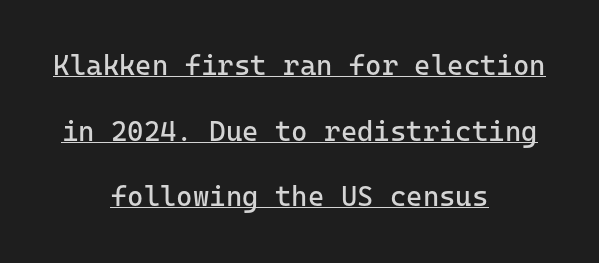
Vertical strokes here are truly vertical. This rendering leaves character spacing at its baseline value. The setting favours the middle, as headings and verse often do. Quick note: interline space is abundant.
